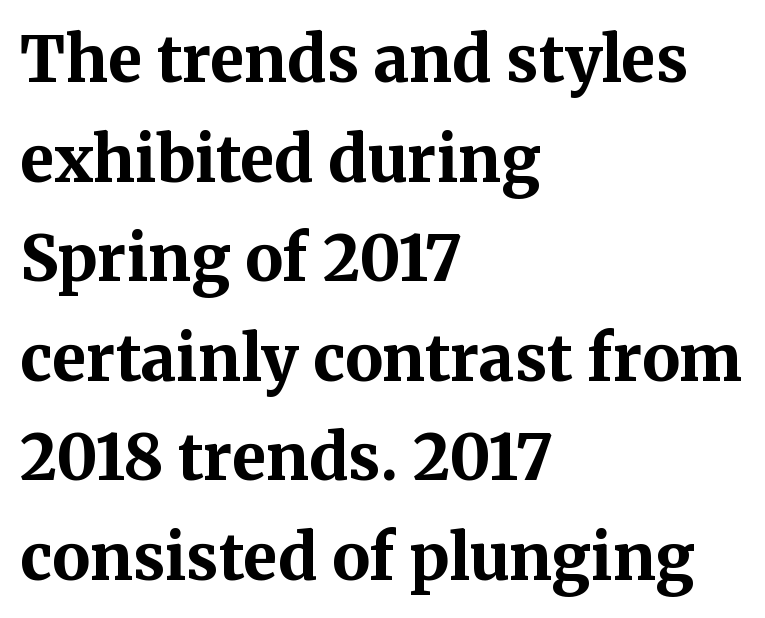
{"serif": "yes", "italic": "no", "bold": "yes", "weight": "bold", "width": "normal", "stroke_contrast": "medium", "x_height": "medium", "monospaced": "no", "underline": "no", "align": "left", "line_spacing": "normal", "line_spacing_ratio": 1.58, "letter_spacing": "normal", "letter_spacing_em": 0.0, "glyph_px": 63}
